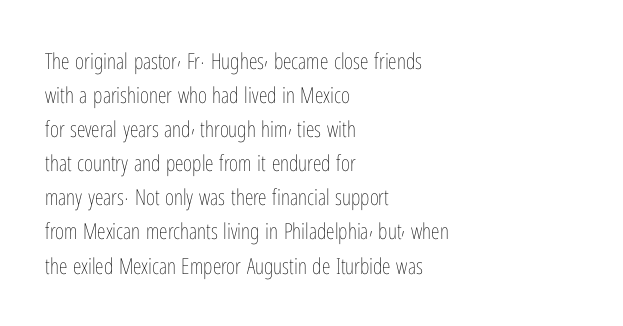
{"italic": "no", "bold": "no", "underline": "no", "align": "left", "line_spacing": "normal", "line_spacing_ratio": 1.55, "letter_spacing": "normal", "letter_spacing_em": 0.0, "glyph_px": 22}
